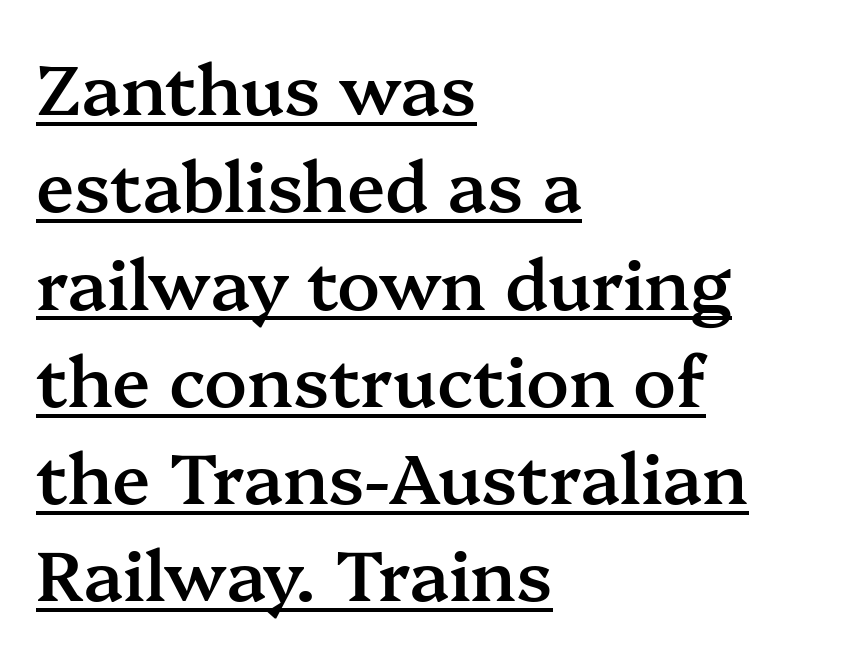
If you drew a ruler down the left edge, every line would touch it. A typesetter would call this zero additional tracking. Notice how a bar underscores the lettering throughout. The axis of the letterforms is exactly vertical.
